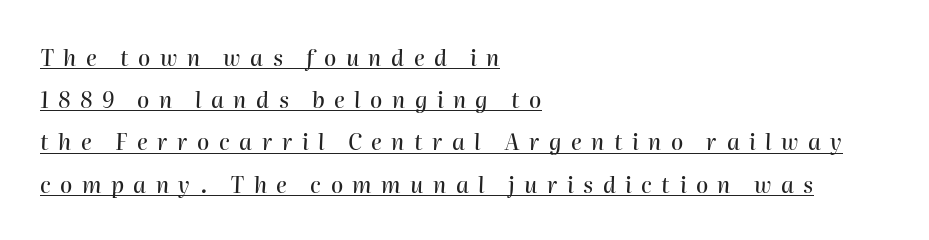
Q: Is the text italic (slanted)? A: Yes, it leans right by about 2 degrees.
Q: Is the text underlined? A: Yes.
Q: How is the paragraph aligned? A: Left-aligned.
Q: Is the spacing between letters normal or unusually wide? A: Unusually wide.
Q: Is the spacing between lines tight, normal or loose? A: Loose.
